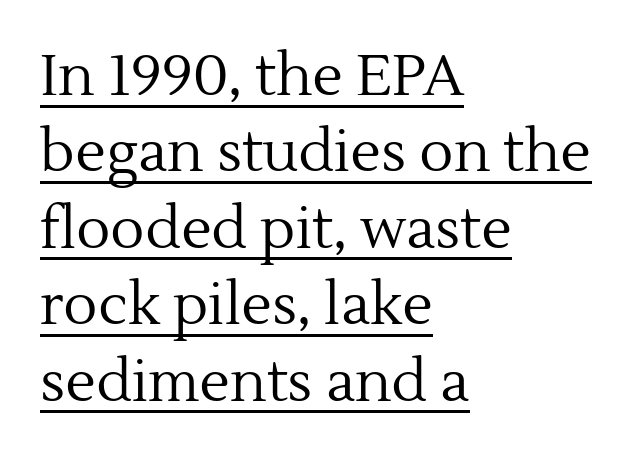
Q: Is the text bold? A: No.
Q: Is the text italic (slanted)? A: No, it is upright.
Q: Is the typeface a serif or a sans-serif typeface? A: Serif.
Q: Is the text underlined? A: Yes.
Q: How is the paragraph aligned? A: Left-aligned.
Q: Is the spacing between letters normal or unusually wide? A: Normal.
Q: Is the spacing between lines tight, normal or loose? A: Normal.
Q: Width (condensed, normal, or wide)? A: Normal.
Q: x-height? A: Medium.
Q: Monospaced? A: No.
